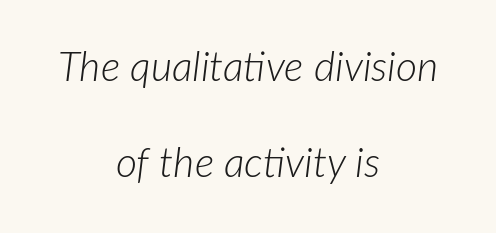
The image shows 41 px light type, italic (leaning right); set centered, loose line spacing (2.34x), normal letter spacing, not underlined; low stroke contrast and a medium x-height.
